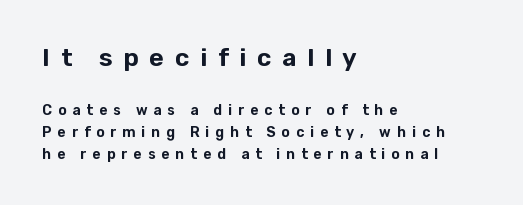
Q: Is the text italic (slanted)? A: No, it is upright.
Q: Is the text underlined? A: No.
Q: How is the paragraph aligned? A: Left-aligned.
Q: Is the spacing between letters normal or unusually wide? A: Unusually wide.
Q: Is the spacing between lines tight, normal or loose? A: Normal.
Q: Which block of text is set in a larger size, the first (top) or the second (bottom)? A: The first (top) one.
